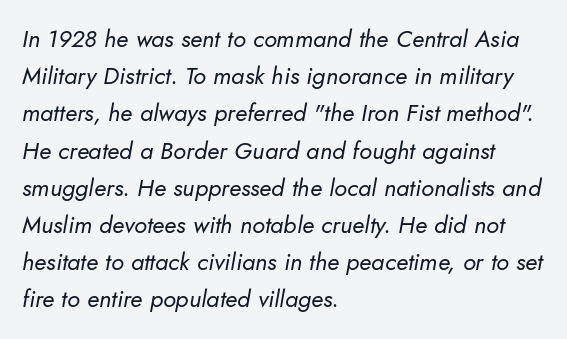
Q: Is the text bold? A: No.
Q: Is the text italic (slanted)? A: Yes, it leans right by about 10 degrees.
Q: Is the text underlined? A: No.
Q: How is the paragraph aligned? A: Left-aligned.
Q: Is the spacing between letters normal or unusually wide? A: Normal.
Q: Is the spacing between lines tight, normal or loose? A: Normal.
